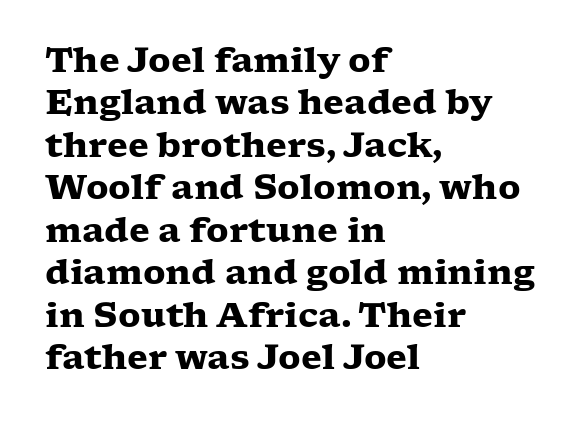
{"serif": "yes", "italic": "no", "bold": "yes", "weight": "heavy", "width": "wide", "stroke_contrast": "low", "x_height": "medium", "monospaced": "no", "underline": "no", "align": "left", "line_spacing": "normal", "line_spacing_ratio": 1.25, "letter_spacing": "normal", "letter_spacing_em": 0.0, "glyph_px": 34}
